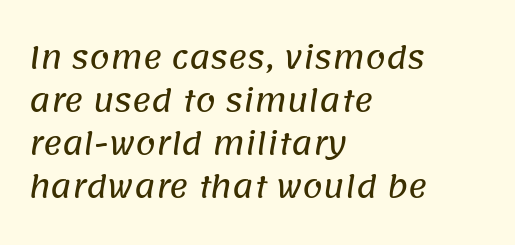
{"serif": "no", "width": "normal", "stroke_contrast": "low", "x_height": "large", "monospaced": "no", "underline": "no", "align": "left", "line_spacing": "normal", "line_spacing_ratio": 1.48, "letter_spacing": "normal", "letter_spacing_em": 0.0, "glyph_px": 29}
